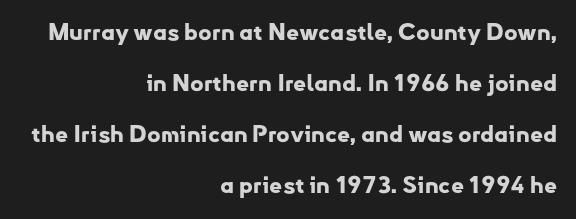
{"italic": "no", "bold": "yes", "underline": "no", "align": "right", "line_spacing": "loose", "line_spacing_ratio": 2.22, "letter_spacing": "normal", "letter_spacing_em": 0.0, "glyph_px": 23}
